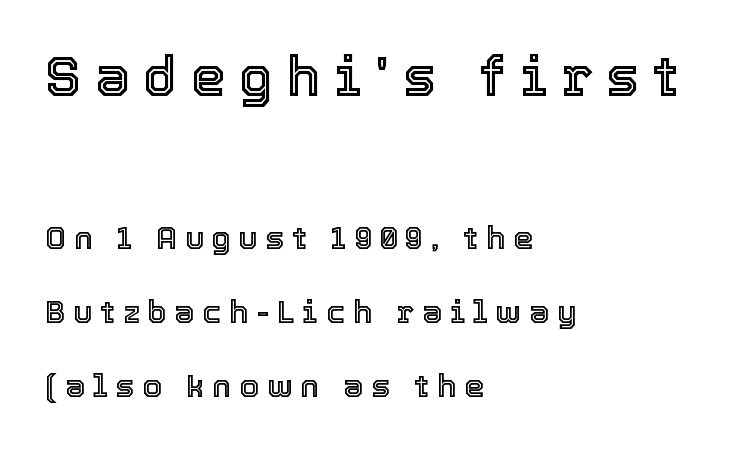
The image shows 56 px text type, upright; set left-aligned, loose line spacing (2.32x), unusually wide letter spacing (+0.24 em), not underlined; the first (top) block is 1.75x larger; a medium x-height.
